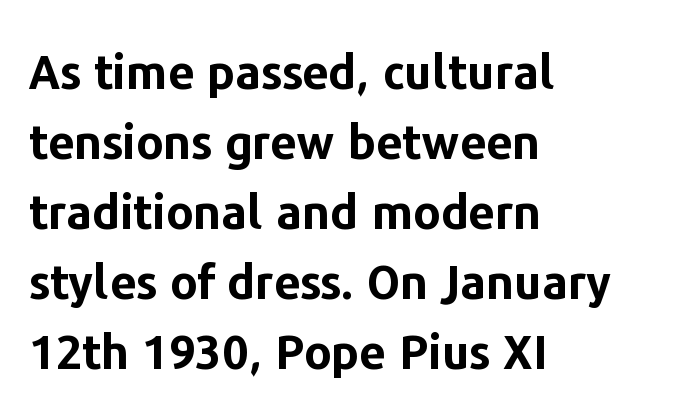
Q: Is the text bold? A: Yes.
Q: Is the text italic (slanted)? A: No, it is upright.
Q: Is the typeface a serif or a sans-serif typeface? A: Sans-serif.
Q: Is the text underlined? A: No.
Q: How is the paragraph aligned? A: Left-aligned.
Q: Is the spacing between letters normal or unusually wide? A: Normal.
Q: Is the spacing between lines tight, normal or loose? A: Normal.
Q: Width (condensed, normal, or wide)? A: Normal.
Q: Stroke contrast? A: Low.
Q: x-height? A: Medium.
Q: Monospaced? A: No.
